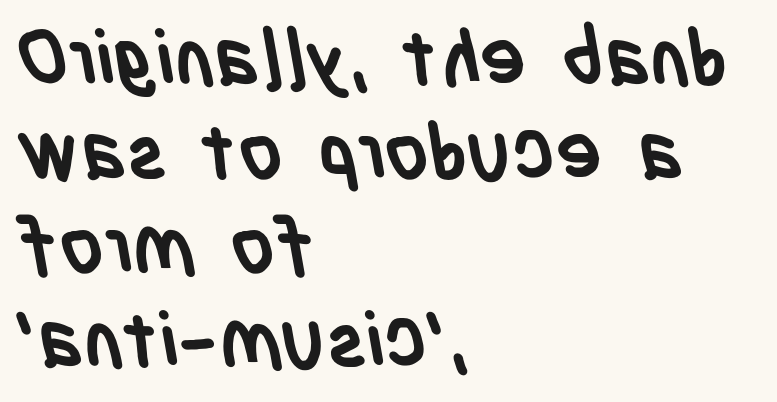
{"serif": "no", "bold": "yes", "weight": "semibold", "width": "condensed", "stroke_contrast": "low", "x_height": "large", "monospaced": "no", "underline": "no", "align": "left", "line_spacing_ratio": 1.22, "letter_spacing": "normal", "letter_spacing_em": 0.0, "glyph_px": 77}
